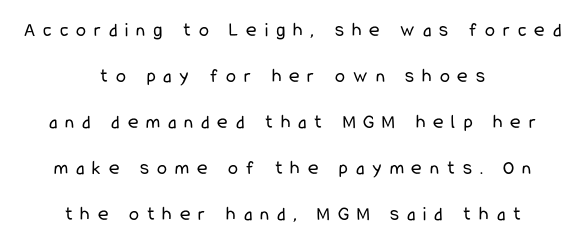
Q: Is the text bold? A: No.
Q: Is the text italic (slanted)? A: No, it is upright.
Q: Is the text underlined? A: No.
Q: How is the paragraph aligned? A: Centered.
Q: Is the spacing between letters normal or unusually wide? A: Unusually wide.
Q: Is the spacing between lines tight, normal or loose? A: Loose.
